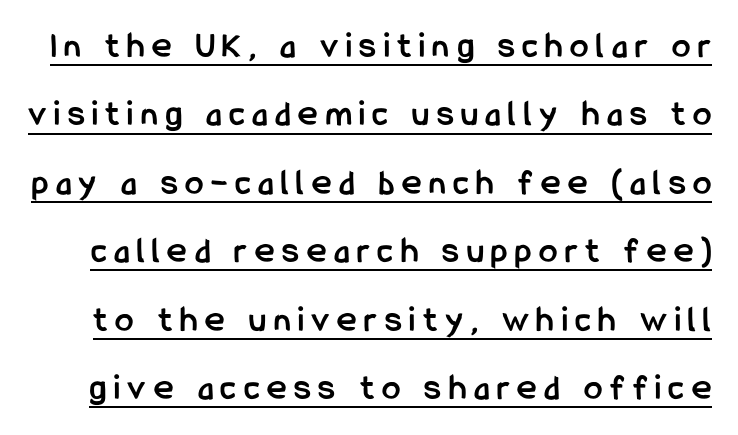
{"serif": "no", "italic": "no", "bold": "yes", "weight": "semibold", "width": "condensed", "stroke_contrast": "low", "x_height": "medium", "monospaced": "no", "underline": "yes", "line_spacing_ratio": 1.85, "letter_spacing": "wide", "letter_spacing_em": 0.21, "glyph_px": 37}
